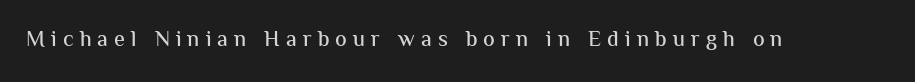
The image shows 22 px text type, upright; set unusually wide letter spacing (+0.28 em), not underlined.
